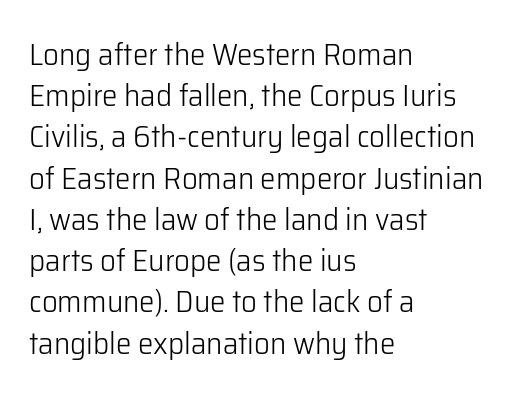
Nothing heavy about these letters — not bold at all. Short note: letters normally spaced. Are there feet on the stems? There aren't — it's a sans. Spacing verdict: proportional, widths tailored to each character.
